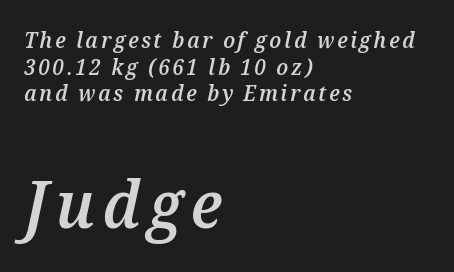
A fair bit of extra ink — the face is semibold, not bold. Reading down the block, your eye returns to a fixed left position each line. The following chunk of copy outweighs the initial chunk in type size. Do the characters align in a grid? No, the font is proportional. There's an unmistakable incline to the writing here. Check under the words: just untouched page.
